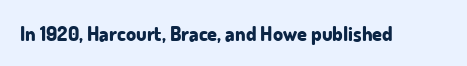
The image shows 20 px bold type, upright; set normal letter spacing, not underlined.
